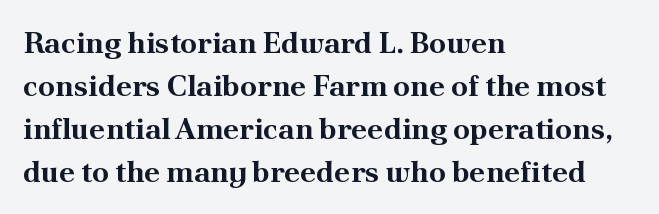
{"serif": "yes", "italic": "no", "bold": "yes", "weight": "bold", "width": "normal", "stroke_contrast": "medium", "x_height": "small", "monospaced": "no", "underline": "no", "align": "left", "line_spacing": "normal", "line_spacing_ratio": 1.43, "letter_spacing": "normal", "letter_spacing_em": 0.0, "glyph_px": 30}
